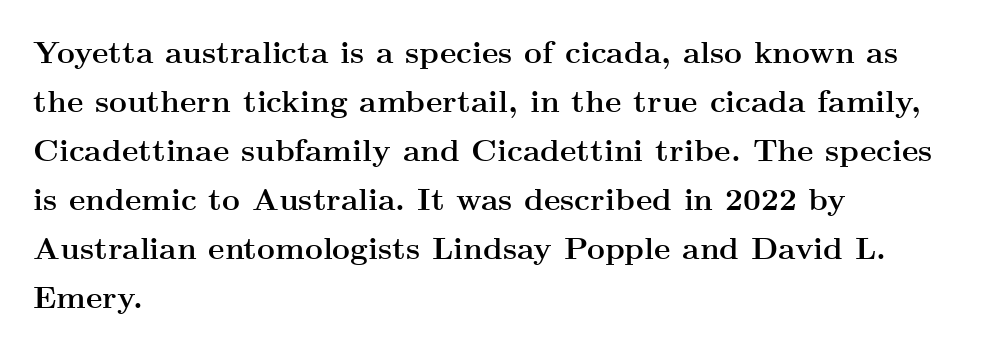
The image shows 31 px semibold, wide serif type, upright; set left-aligned, normal line spacing (1.58x), normal letter spacing, not underlined; medium stroke contrast and a small x-height.
